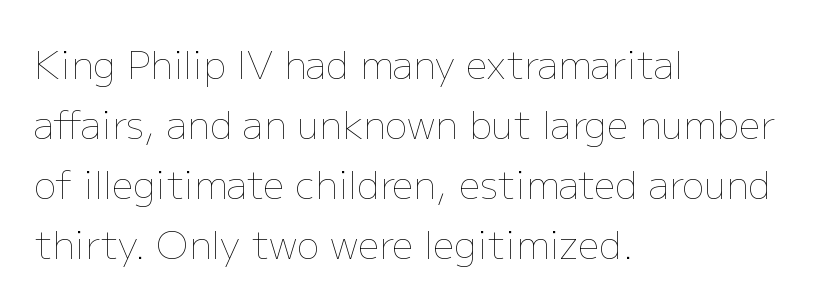
{"italic": "no", "bold": "no", "weight": "thin", "width": "normal", "stroke_contrast": "low", "x_height": "medium", "monospaced": "no", "underline": "no", "align": "left", "line_spacing": "normal", "line_spacing_ratio": 1.58, "letter_spacing": "normal", "letter_spacing_em": 0.0, "glyph_px": 38}
